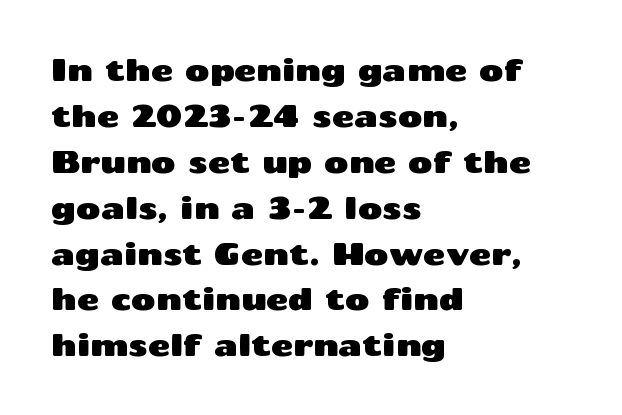
{"serif": "no", "italic": "no", "width": "wide", "stroke_contrast": "medium", "x_height": "medium", "monospaced": "no", "underline": "no", "align": "left", "line_spacing": "normal", "line_spacing_ratio": 1.53, "letter_spacing": "normal", "letter_spacing_em": 0.0, "glyph_px": 30}
